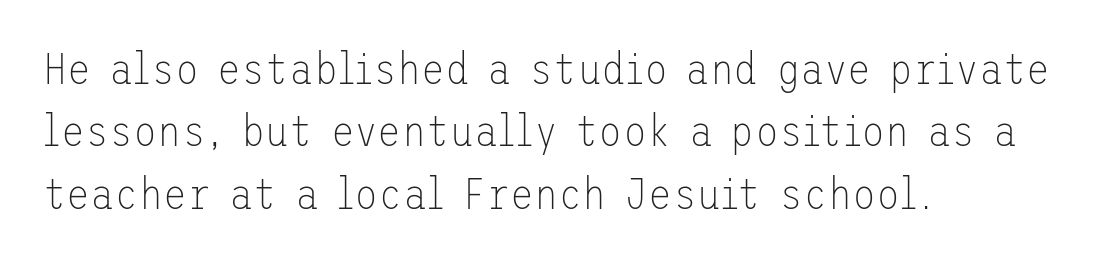
{"serif": "no", "italic": "no", "bold": "no", "weight": "thin", "width": "normal", "stroke_contrast": "low", "x_height": "medium", "underline": "no", "align": "left", "line_spacing": "normal", "line_spacing_ratio": 1.42, "letter_spacing": "normal", "letter_spacing_em": 0.0, "glyph_px": 44}
